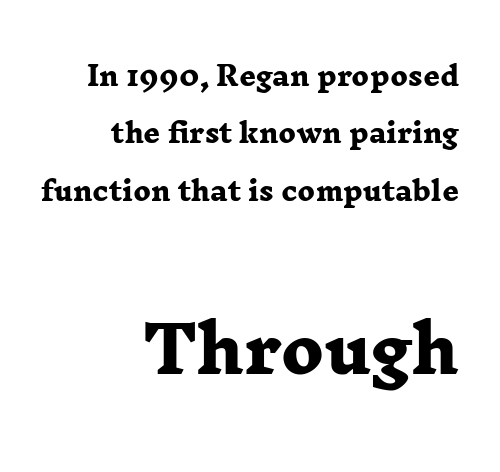
{"serif": "yes", "bold": "yes", "weight": "heavy", "width": "wide", "stroke_contrast": "low", "x_height": "medium", "monospaced": "no", "underline": "no", "align": "right", "line_spacing": "loose", "line_spacing_ratio": 2.21, "letter_spacing": "normal", "letter_spacing_em": 0.0, "larger_block": "second", "size_ratio": 2.46, "glyph_px": 64}
